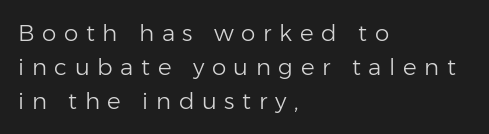
Q: Is the text bold? A: No.
Q: Is the text italic (slanted)? A: No, it is upright.
Q: Is the text underlined? A: No.
Q: How is the paragraph aligned? A: Left-aligned.
Q: Is the spacing between letters normal or unusually wide? A: Unusually wide.
Q: Is the spacing between lines tight, normal or loose? A: Normal.
